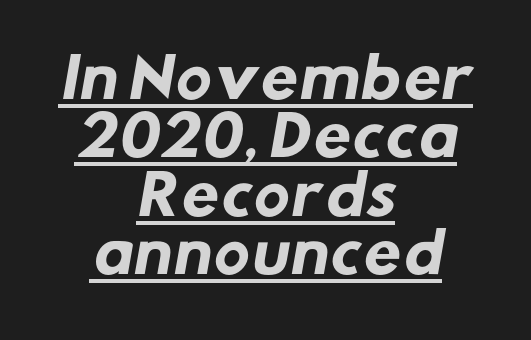
Q: Is the text bold? A: Yes.
Q: Is the typeface a serif or a sans-serif typeface? A: Sans-serif.
Q: Is the text underlined? A: Yes.
Q: How is the paragraph aligned? A: Centered.
Q: Is the spacing between letters normal or unusually wide? A: Normal.
Q: Is the spacing between lines tight, normal or loose? A: Tight.
Q: Width (condensed, normal, or wide)? A: Normal.
Q: Stroke contrast? A: Low.
Q: x-height? A: Medium.
Q: Monospaced? A: No.
